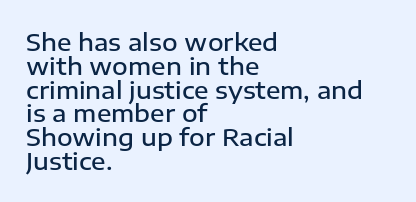
Q: Is the text bold? A: Semi-bold.
Q: Is the text italic (slanted)? A: No, it is upright.
Q: Is the text underlined? A: No.
Q: How is the paragraph aligned? A: Left-aligned.
Q: Is the spacing between letters normal or unusually wide? A: Normal.
Q: Is the spacing between lines tight, normal or loose? A: Tight.
